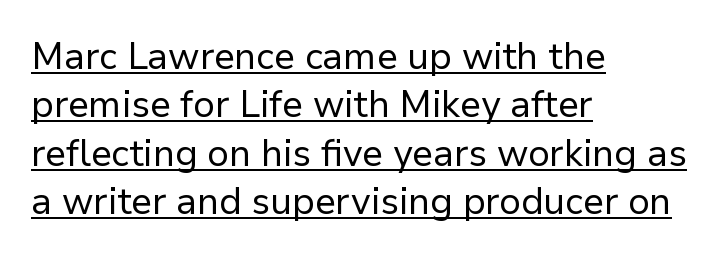
{"serif": "no", "italic": "no", "bold": "no", "weight": "regular", "width": "normal", "stroke_contrast": "low", "x_height": "medium", "monospaced": "no", "underline": "yes", "align": "left", "line_spacing": "normal", "line_spacing_ratio": 1.31, "letter_spacing": "normal", "letter_spacing_em": 0.0, "glyph_px": 37}
